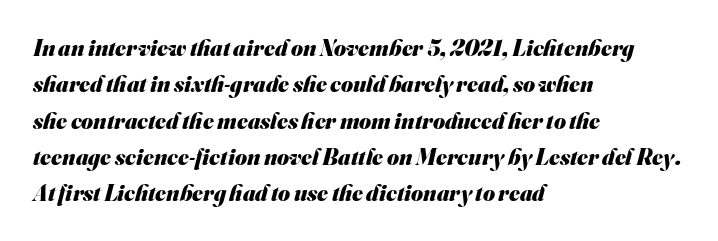
The image shows 23 px bold type; set left-aligned, normal line spacing (1.58x), normal letter spacing, not underlined.
